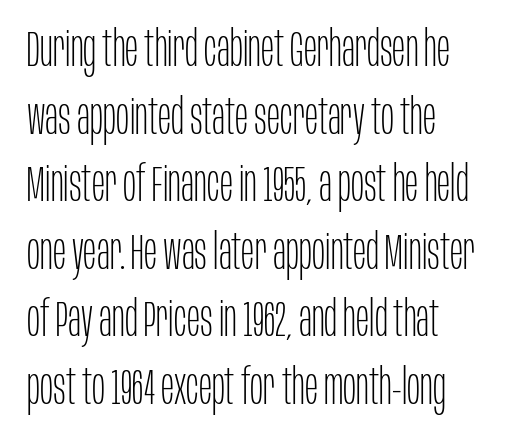
Q: Is the text bold? A: No.
Q: Is the text italic (slanted)? A: No, it is upright.
Q: Is the typeface a serif or a sans-serif typeface? A: Sans-serif.
Q: Is the text underlined? A: No.
Q: Is the spacing between letters normal or unusually wide? A: Normal.
Q: Is the spacing between lines tight, normal or loose? A: Normal.
Q: Width (condensed, normal, or wide)? A: Condensed.
Q: Stroke contrast? A: Low.
Q: x-height? A: Large.
Q: Monospaced? A: No.
